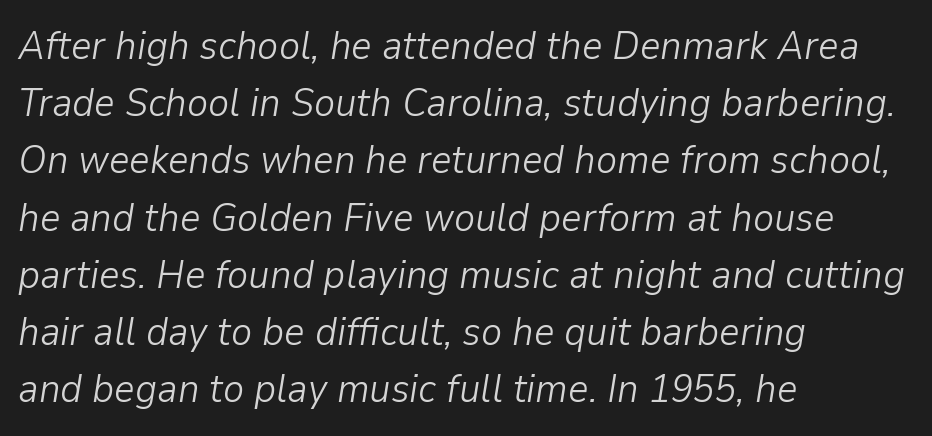
If you drew a ruler down the left edge, every line would touch it. There is no visible air inserted between adjacent glyphs. Horizontal bands of white between lines are of average thickness. Plain, unruled lines of type. It's the slanting kind of type. Is this a fixed-width face? No — the glyphs have proportional, varying widths.
